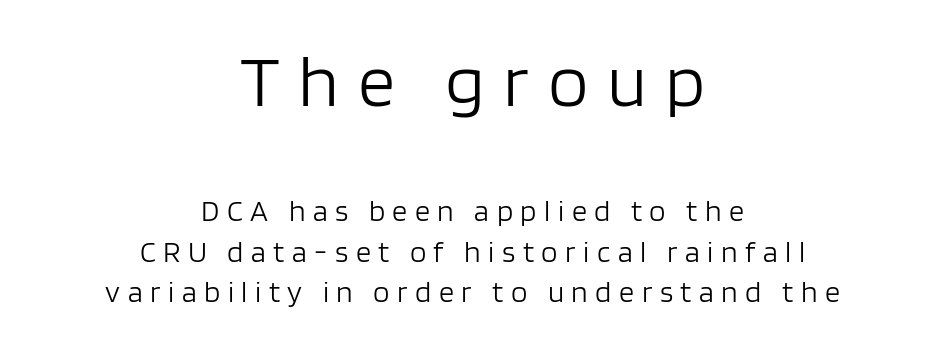
Q: Is the text bold? A: No.
Q: Is the text italic (slanted)? A: No, it is upright.
Q: Is the typeface a serif or a sans-serif typeface? A: Sans-serif.
Q: Is the text underlined? A: No.
Q: How is the paragraph aligned? A: Centered.
Q: Is the spacing between letters normal or unusually wide? A: Unusually wide.
Q: Is the spacing between lines tight, normal or loose? A: Normal.
Q: Which block of text is set in a larger size, the first (top) or the second (bottom)? A: The first (top) one.
Q: Width (condensed, normal, or wide)? A: Normal.
Q: Stroke contrast? A: Low.
Q: x-height? A: Large.
Q: Monospaced? A: No.
